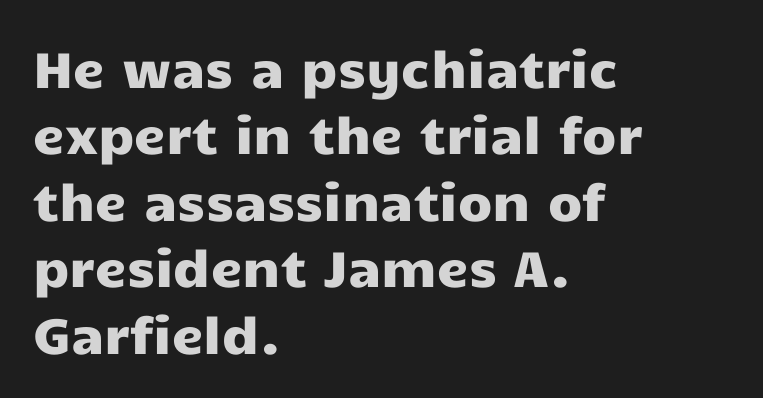
The image shows 50 px wide sans-serif type, upright; set left-aligned, normal line spacing (1.33x), normal letter spacing, not underlined; low stroke contrast and a medium x-height.
